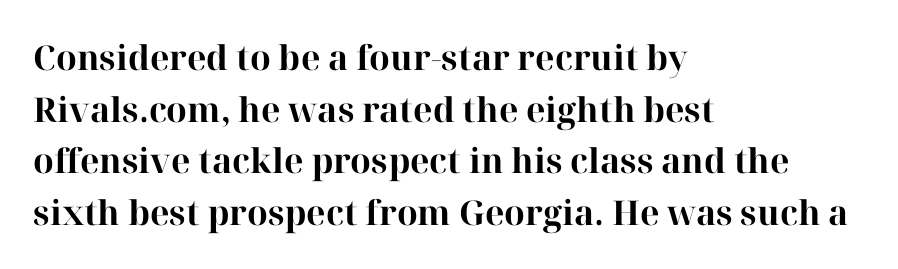
Q: Is the text bold? A: Yes.
Q: Is the text italic (slanted)? A: No, it is upright.
Q: Is the typeface a serif or a sans-serif typeface? A: Serif.
Q: Is the text underlined? A: No.
Q: How is the paragraph aligned? A: Left-aligned.
Q: Is the spacing between letters normal or unusually wide? A: Normal.
Q: Is the spacing between lines tight, normal or loose? A: Normal.
Q: Width (condensed, normal, or wide)? A: Normal.
Q: Stroke contrast? A: High.
Q: x-height? A: Medium.
Q: Monospaced? A: No.
